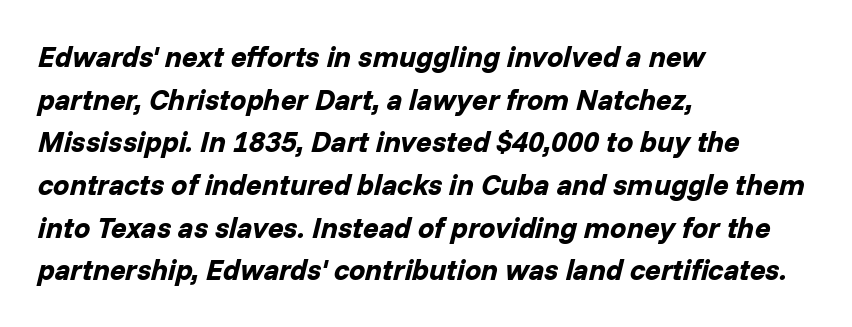
{"italic": "yes", "lean": "right", "slant_degrees": 14, "bold": "yes", "weight": "bold", "width": "normal", "stroke_contrast": "low", "x_height": "medium", "monospaced": "no", "underline": "no", "align": "left", "line_spacing": "normal", "line_spacing_ratio": 1.47, "letter_spacing": "normal", "letter_spacing_em": 0.0, "glyph_px": 29}
